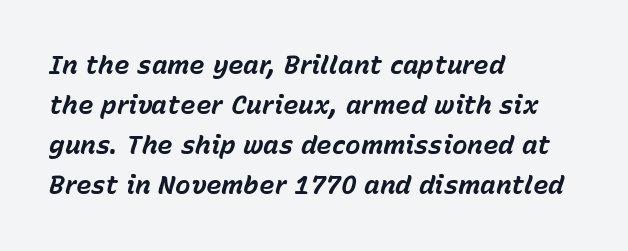
Words float on clear page, feet unadorned. Bold? Absolutely — the strokes are thick and heavy. Words appear dense and cohesive because spacing is normal. Each line starts at the same left margin while the right side varies. Slanted lettering throughout. Regarding leading, the lines here are spaced in the standard way.
